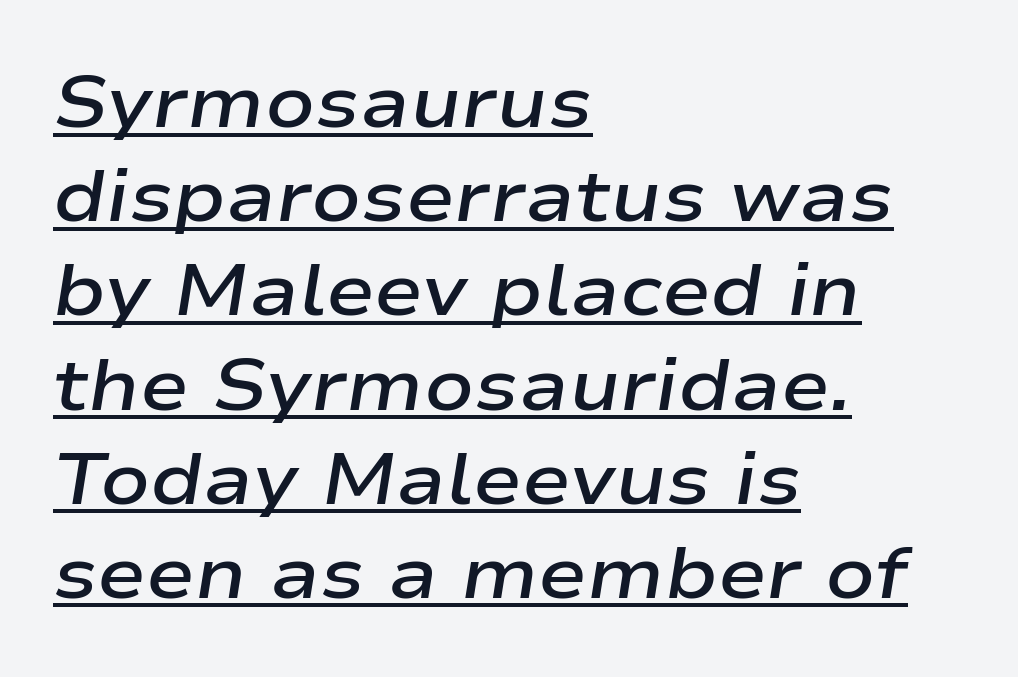
The tracking reads as untouched default to a designer's eye. A baseline rule has been typeset under these characters. Bold? Not quite — semibold, heavier than regular but stopping short. Rendered with sloped, italic letterforms.
